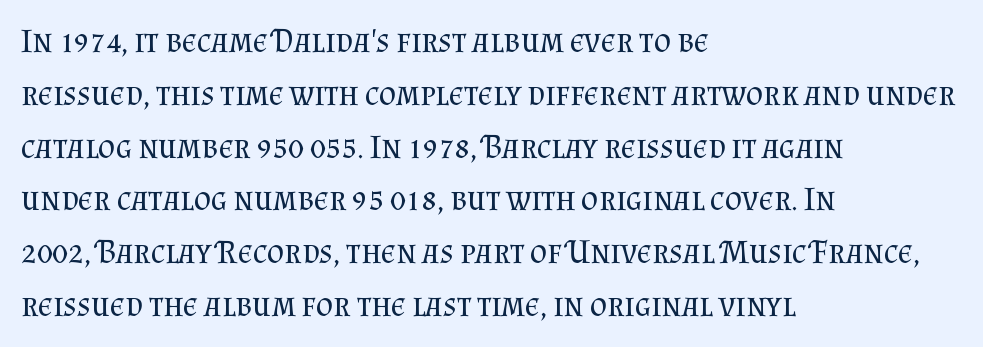
{"serif": "yes", "italic": "no", "bold": "no", "weight": "regular", "width": "normal", "stroke_contrast": "medium", "x_height": "small", "monospaced": "no", "underline": "no", "align": "left", "line_spacing": "normal", "line_spacing_ratio": 1.6, "letter_spacing": "normal", "letter_spacing_em": 0.0, "glyph_px": 33}
